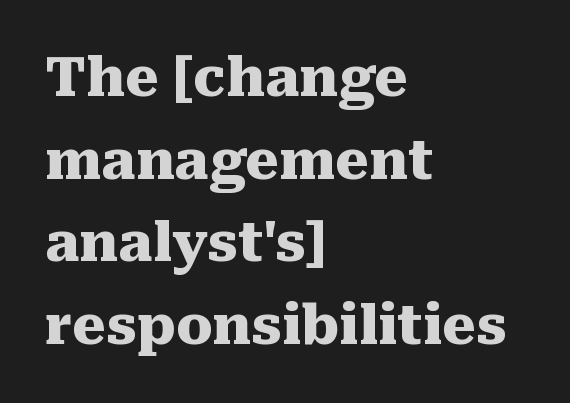
The passage shown is typed in a proportional face where columns would drift. Words float on clear page, feet unadorned. The specimen reads as upright at a glance. Observe the serifs anchoring each vertical stroke in this sample. Heavy-handed strokes throughout: this text is bold.
